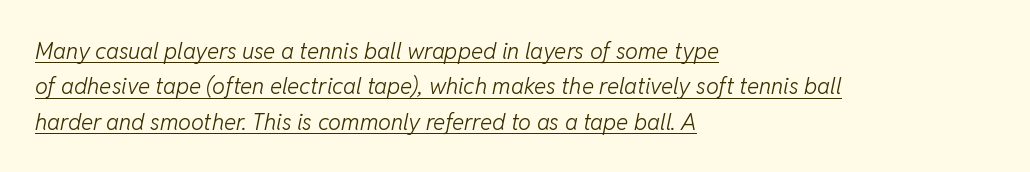
Check the space under the baseline: a stroke is drawn there. Default kerning and tracking; the words read as compact shapes. The rendering uses a moderate line-height, typical for paragraphs. Characters are canted at an angle relative to the baseline's perpendicular.
